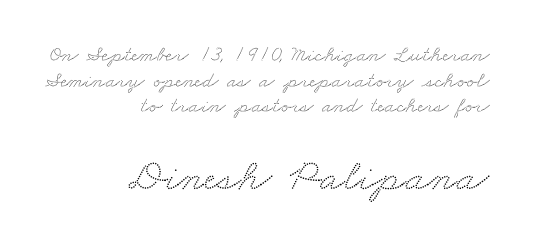
Caption: standard tracking, unaltered. This sample is right-justified, so line beginnings fall wherever the words allow. In this sample the second text group is rendered at the bigger scale. Decoration check: the copy has no underline. This sample has the flowing, uneven cadence of proportional lettering.
